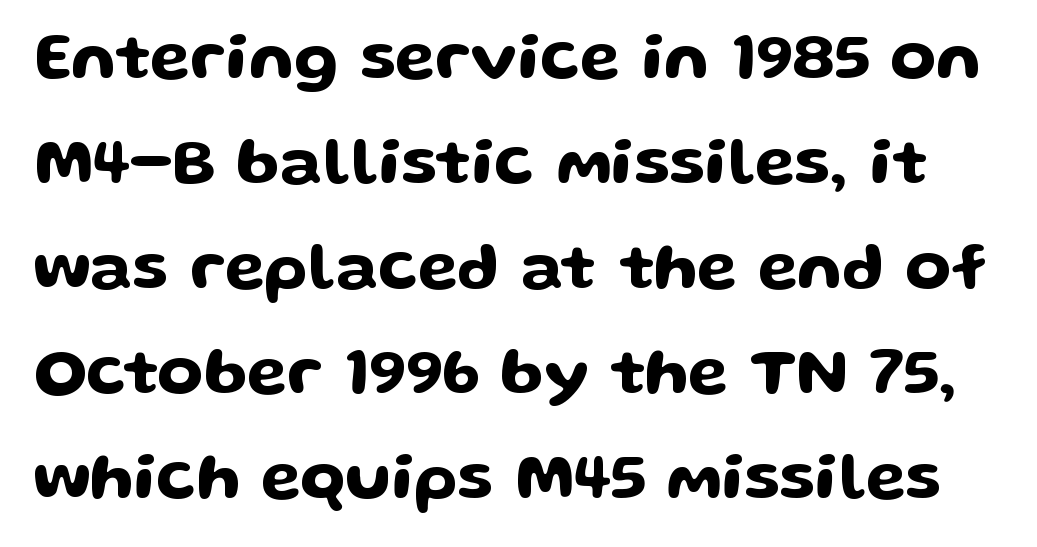
The image shows 66 px wide sans-serif type, upright; set normal line spacing (1.59x), normal letter spacing, not underlined; low stroke contrast and a medium x-height.
